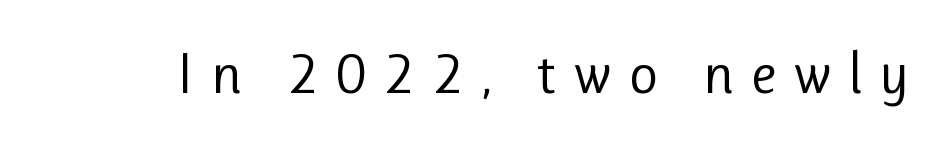
Descenders hang freely into open space. The typesetting does not lean heavy: it is not bold. The font's upright variant was chosen for this text. Someone cranked the tracking dial way up on this one.
